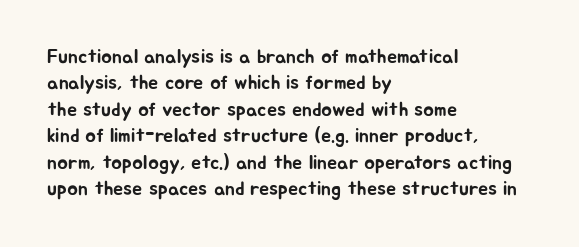
{"italic": "no", "underline": "no", "align": "left", "line_spacing": "normal", "line_spacing_ratio": 1.32, "letter_spacing": "normal", "letter_spacing_em": 0.0, "glyph_px": 20}
